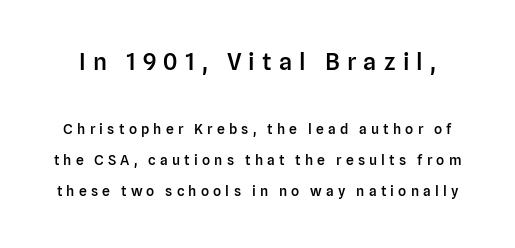
The image shows 24 px text type, upright; set loose line spacing (2.23x), unusually wide letter spacing (+0.3 em), not underlined; the first (top) block is 1.71x larger.
